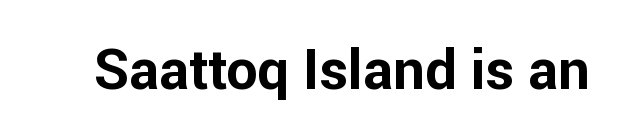
The image shows 56 px bold sans-serif type, upright; set normal letter spacing, not underlined; low stroke contrast and a medium x-height.
